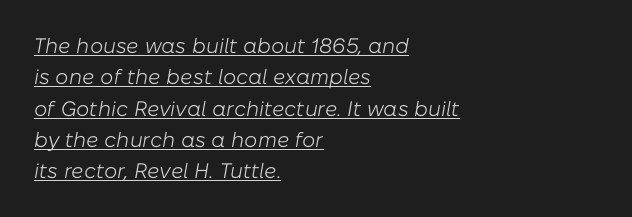
{"italic": "yes", "lean": "right", "slant_degrees": 10, "bold": "no", "underline": "yes", "align": "left", "line_spacing": "normal", "line_spacing_ratio": 1.49, "letter_spacing": "normal", "letter_spacing_em": 0.0, "glyph_px": 21}
